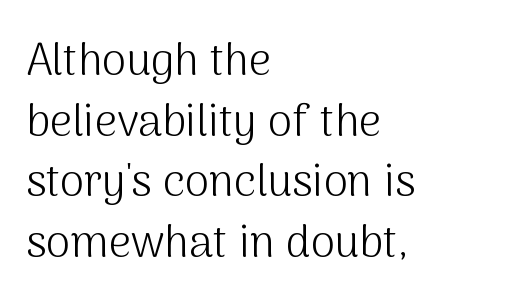
Q: Is the text bold? A: No.
Q: Is the text italic (slanted)? A: No, it is upright.
Q: Is the typeface a serif or a sans-serif typeface? A: Sans-serif.
Q: Is the text underlined? A: No.
Q: How is the paragraph aligned? A: Left-aligned.
Q: Is the spacing between letters normal or unusually wide? A: Normal.
Q: Is the spacing between lines tight, normal or loose? A: Normal.
Q: Width (condensed, normal, or wide)? A: Normal.
Q: Stroke contrast? A: Medium.
Q: x-height? A: Medium.
Q: Monospaced? A: No.
